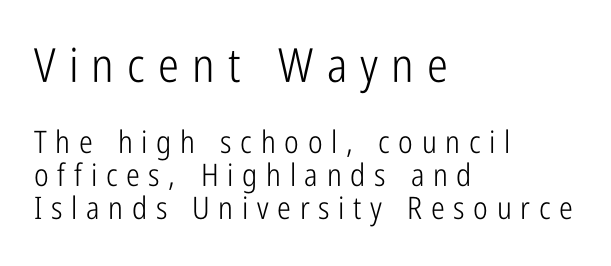
The letters in the upper block stand taller than those in the block below. The space directly below the letters is spotless. The font sits on the lighter half of the weight spectrum, regular included. The paragraph has a hard left edge and a soft right edge. The horizontal fit of the characters is loose and conspicuously gappy. Think of a printed novel: that variable character pitch is what you see here.
